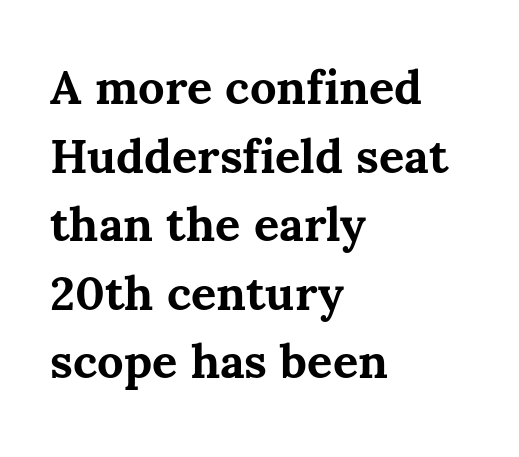
{"italic": "no", "bold": "yes", "weight": "bold", "width": "normal", "stroke_contrast": "medium", "x_height": "medium", "monospaced": "no", "underline": "no", "align": "left", "line_spacing": "normal", "line_spacing_ratio": 1.46, "letter_spacing": "normal", "letter_spacing_em": 0.0, "glyph_px": 47}
